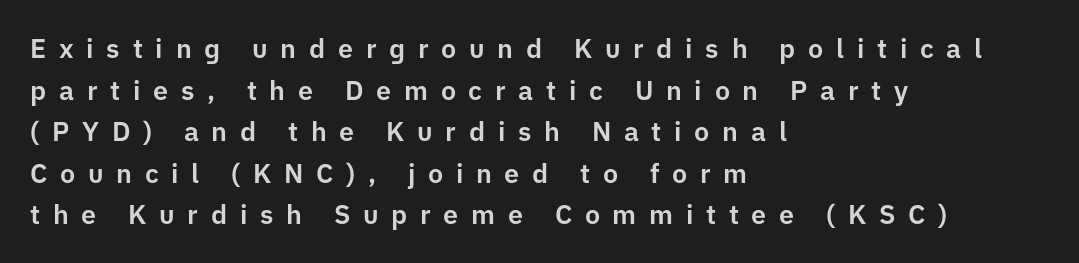
Vertical spacing — default. The lettering holds an erect, upright posture throughout. These lines stack with their left ends in a neat column. Compared with typical body copy, the letter spacing here is much looser. Plain, unruled lines of type.
